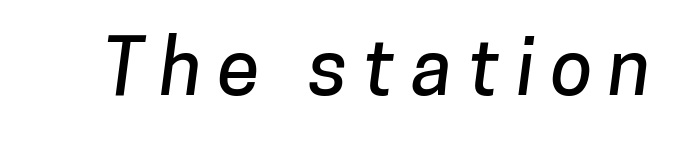
Each row of text sits above clean, open space. No feet cap the strokes, marking this as sans-serif type. Is this a fixed-width face? No — the glyphs have proportional, varying widths. Compared with typical body copy, the letter spacing here is much looser.
